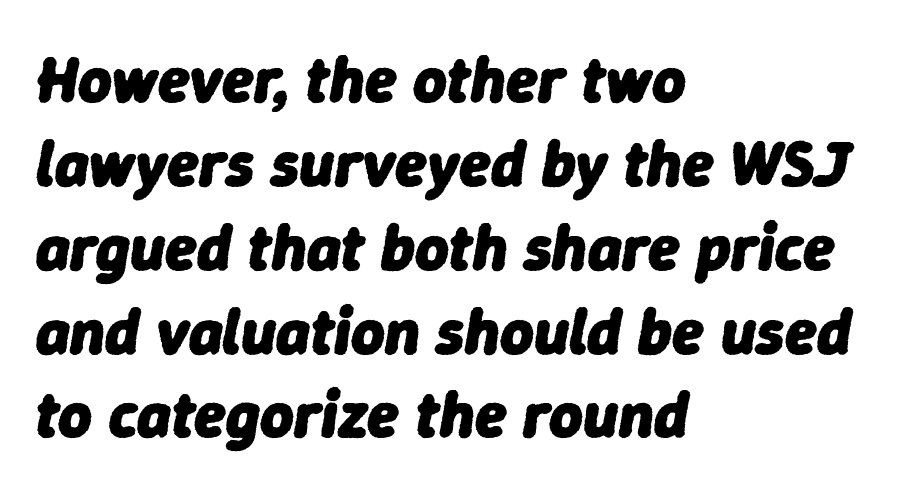
Q: Is the text bold? A: Yes.
Q: Is the text italic (slanted)? A: Yes, it leans right by about 9 degrees.
Q: Is the text underlined? A: No.
Q: How is the paragraph aligned? A: Left-aligned.
Q: Is the spacing between letters normal or unusually wide? A: Normal.
Q: Is the spacing between lines tight, normal or loose? A: Normal.
Q: Width (condensed, normal, or wide)? A: Normal.
Q: Stroke contrast? A: Low.
Q: x-height? A: Medium.
Q: Monospaced? A: No.
